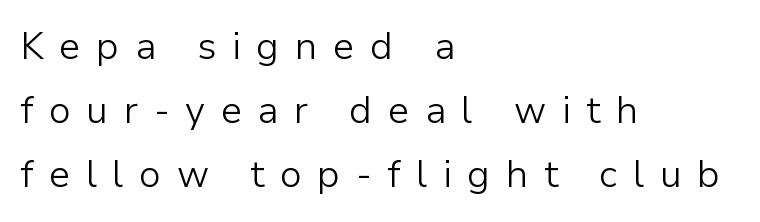
The image shows 38 px light sans-serif type, upright; set left-aligned, normal line spacing (1.69x), unusually wide letter spacing (+0.41 em), not underlined; low stroke contrast and a medium x-height.
